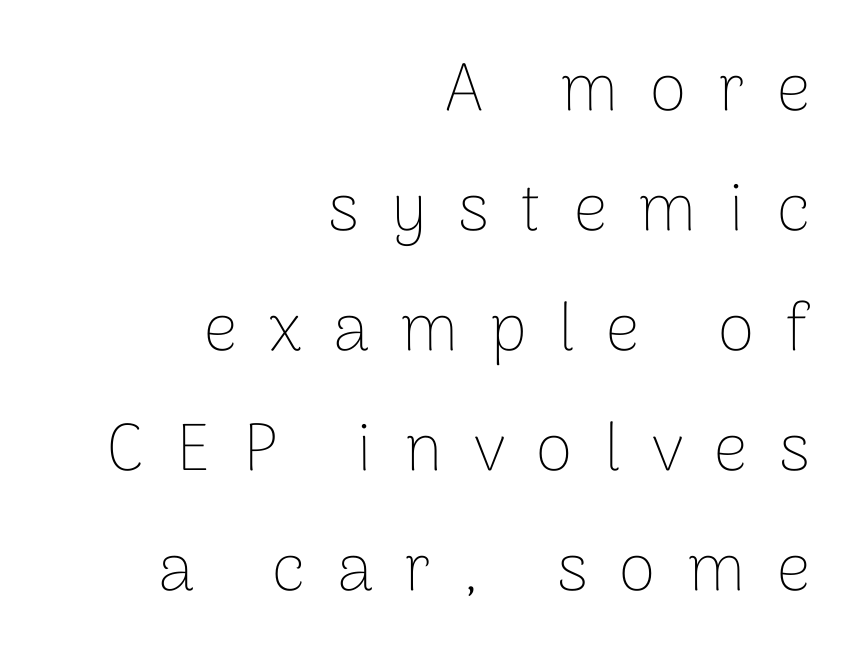
Q: Is the text bold? A: No.
Q: Is the text italic (slanted)? A: No, it is upright.
Q: Is the typeface a serif or a sans-serif typeface? A: Sans-serif.
Q: Is the text underlined? A: No.
Q: How is the paragraph aligned? A: Right-aligned.
Q: Is the spacing between letters normal or unusually wide? A: Unusually wide.
Q: Width (condensed, normal, or wide)? A: Normal.
Q: Stroke contrast? A: Low.
Q: x-height? A: Medium.
Q: Monospaced? A: No.
